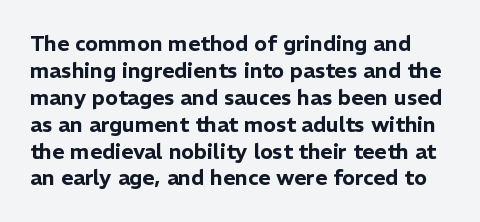
The image shows 21 px text type, upright; set normal line spacing (1.28x), normal letter spacing, not underlined.
